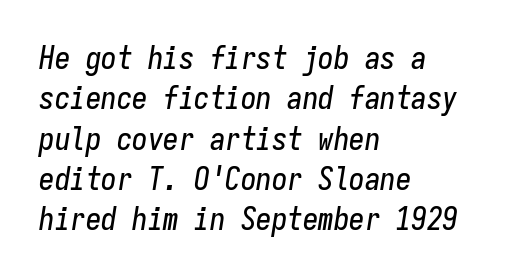
{"italic": "yes", "lean": "right", "slant_degrees": 9, "width": "condensed", "stroke_contrast": "low", "x_height": "medium", "monospaced": "yes", "underline": "no", "align": "left", "line_spacing": "normal", "line_spacing_ratio": 1.3, "letter_spacing": "normal", "letter_spacing_em": 0.0, "glyph_px": 31}
